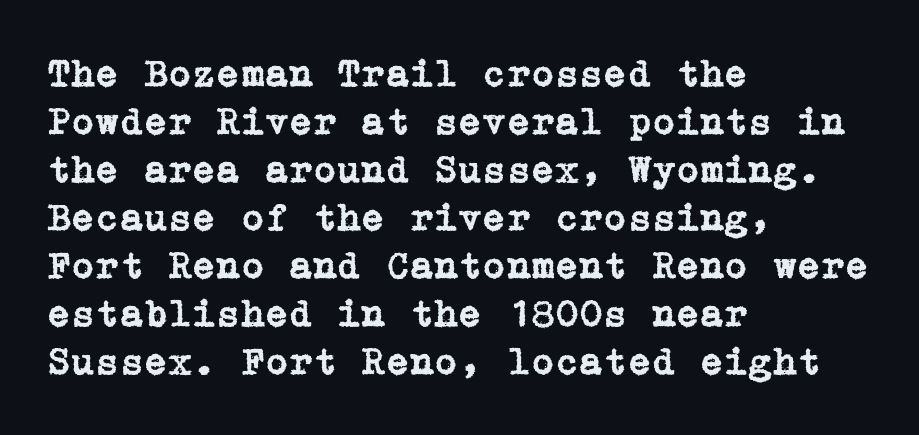
Q: Is the text italic (slanted)? A: No, it is upright.
Q: Is the typeface a serif or a sans-serif typeface? A: Serif.
Q: Is the text underlined? A: No.
Q: How is the paragraph aligned? A: Left-aligned.
Q: Is the spacing between letters normal or unusually wide? A: Normal.
Q: Width (condensed, normal, or wide)? A: Normal.
Q: Stroke contrast? A: Low.
Q: x-height? A: Medium.
